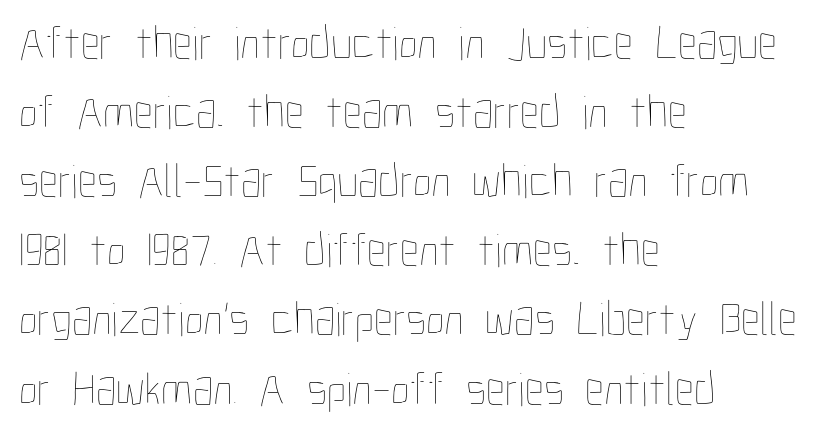
Nothing unusual about the tracking: characters are spaced as the font intends. What's the leading like? Ordinary, nothing unusual. A student would call this left alignment; a typographer would say flush left, rag right. The face looks like a standard text weight, possibly lighter.
